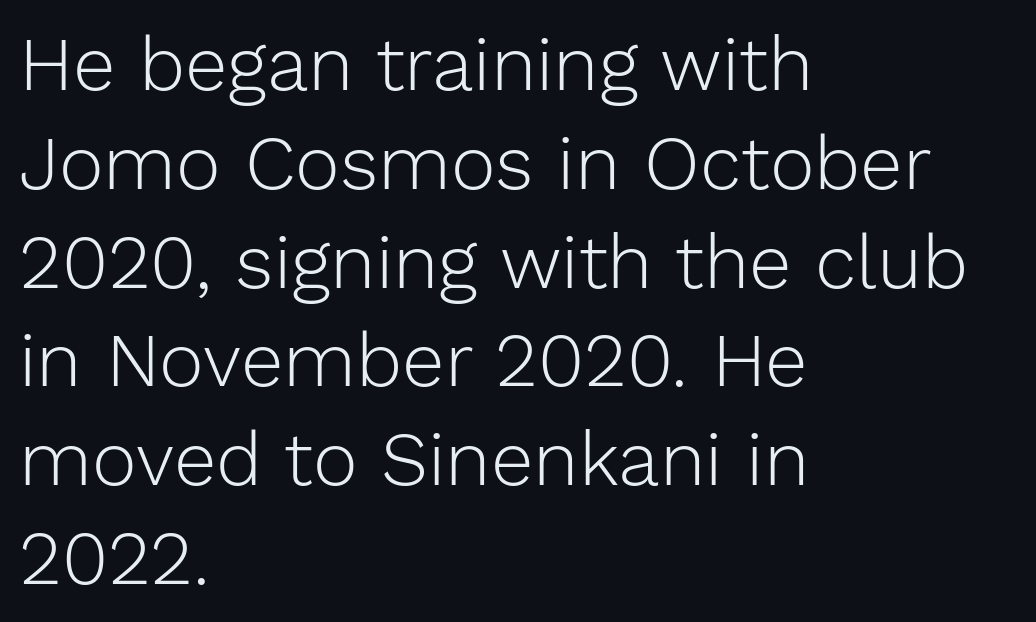
Q: Is the text bold? A: No.
Q: Is the text italic (slanted)? A: No, it is upright.
Q: Is the typeface a serif or a sans-serif typeface? A: Sans-serif.
Q: Is the text underlined? A: No.
Q: How is the paragraph aligned? A: Left-aligned.
Q: Is the spacing between letters normal or unusually wide? A: Normal.
Q: Is the spacing between lines tight, normal or loose? A: Normal.
Q: Width (condensed, normal, or wide)? A: Normal.
Q: Stroke contrast? A: Low.
Q: x-height? A: Medium.
Q: Monospaced? A: No.
